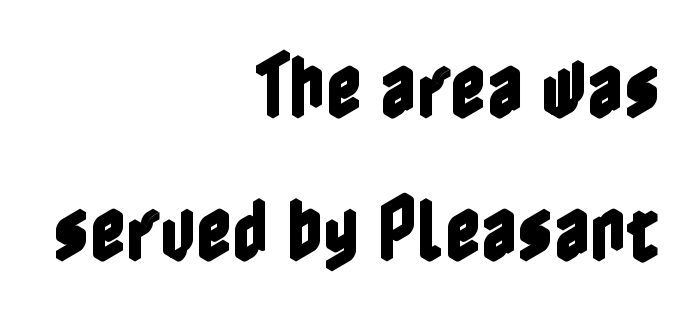
{"italic": "no", "width": "condensed", "x_height": "medium", "underline": "no", "align": "right", "line_spacing": "loose", "line_spacing_ratio": 2.04, "letter_spacing": "normal", "letter_spacing_em": 0.0, "glyph_px": 70}
